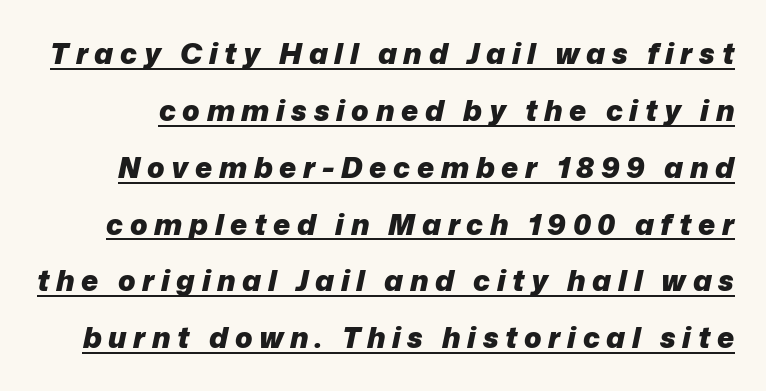
This is oblique type, the kind used for emphasis or titles. Proportional: the letters do not fall into vertical columns. Each line of the rendering has a horizontal stroke beneath the glyphs. Students, this is bold: see how much ink each stroke carries. Successive baselines arrive slowly, with a big drop between each.
